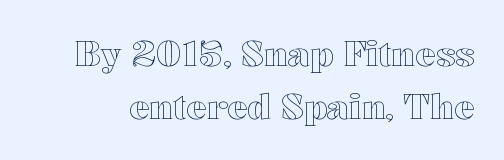
Q: Is the text italic (slanted)? A: No, it is upright.
Q: Is the text underlined? A: No.
Q: Is the spacing between letters normal or unusually wide? A: Normal.
Q: Is the spacing between lines tight, normal or loose? A: Normal.
Q: Width (condensed, normal, or wide)? A: Wide.
Q: x-height? A: Medium.
Q: Monospaced? A: No.
